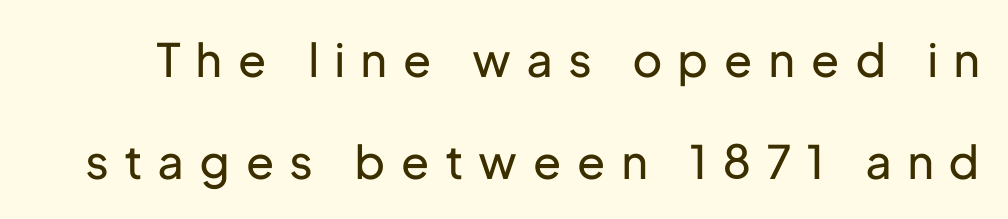
{"serif": "no", "italic": "no", "bold": "no", "weight": "regular", "width": "normal", "stroke_contrast": "low", "x_height": "medium", "monospaced": "no", "underline": "no", "line_spacing": "loose", "line_spacing_ratio": 2.21, "letter_spacing": "wide", "letter_spacing_em": 0.36, "glyph_px": 46}
